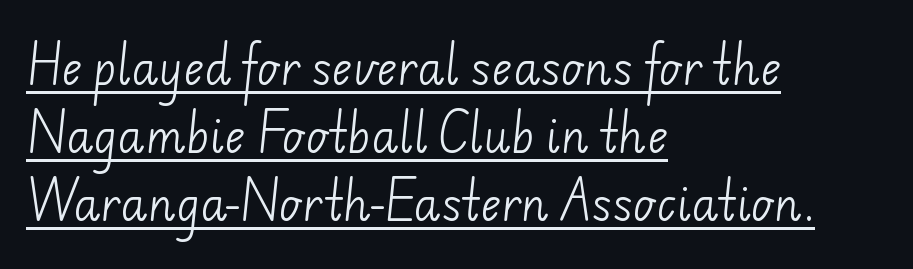
Layout note: lines flush left. The rendering uses a moderate line-height, typical for paragraphs. The sample's only ornament is a line tracing under the words. Nothing sits at the stroke ends, so this counts as sans-serif. There is no visible air inserted between adjacent glyphs. Stem width sits at or under what a default text font uses.
